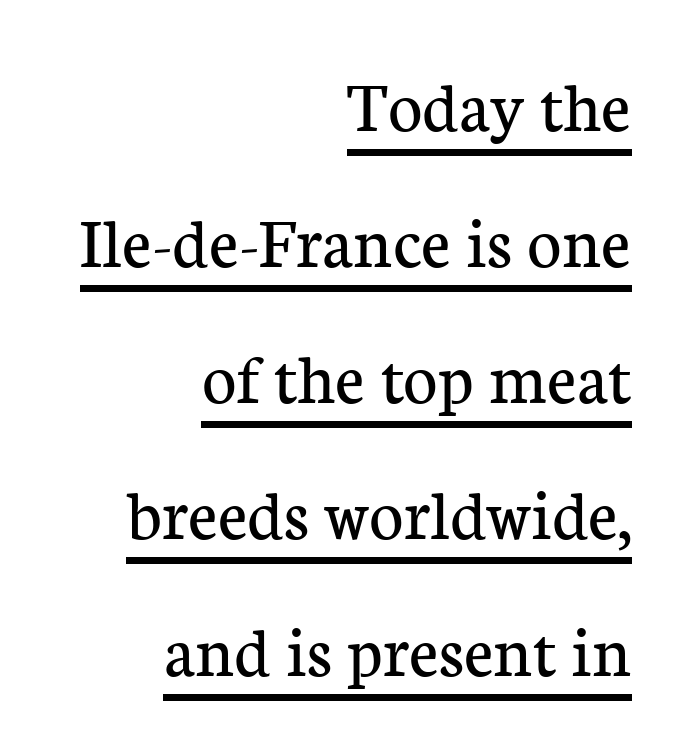
{"serif": "yes", "italic": "no", "bold": "no", "weight": "regular", "width": "normal", "stroke_contrast": "low", "x_height": "medium", "monospaced": "no", "underline": "yes", "align": "right", "line_spacing_ratio": 1.84, "letter_spacing": "normal", "letter_spacing_em": 0.0, "glyph_px": 74}
